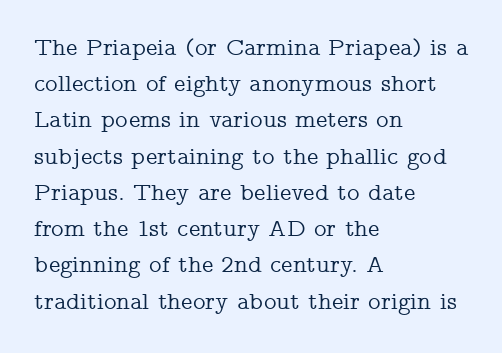
{"italic": "no", "underline": "no", "align": "left", "line_spacing": "normal", "line_spacing_ratio": 1.51, "letter_spacing": "normal", "letter_spacing_em": 0.0, "glyph_px": 24}
